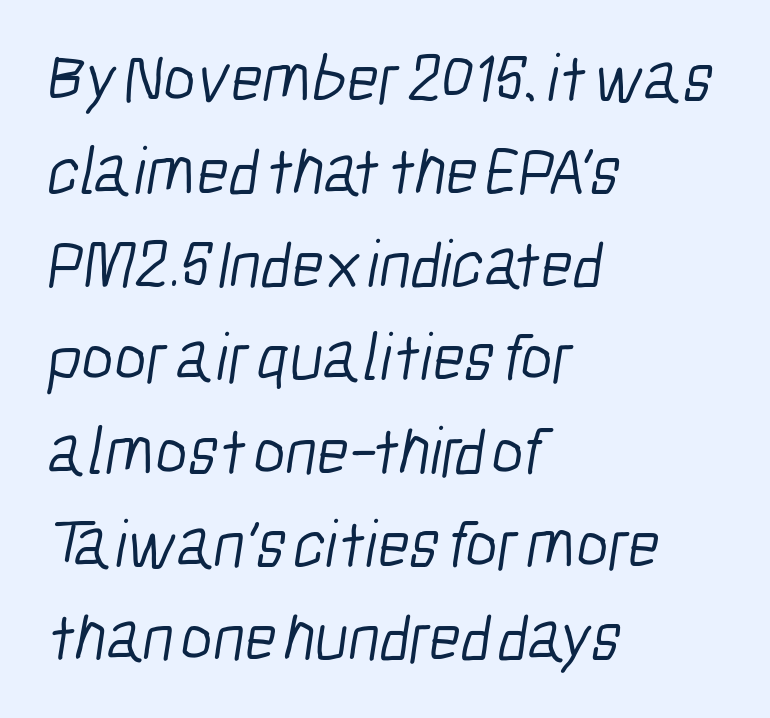
Note the varied advance widths — an 'i' is clearly narrower than an 'm'. These lines stack with their left ends in a neat column. Is the type heavy? It reads as light-to-regular instead. This rendering leaves character spacing at its baseline value.
